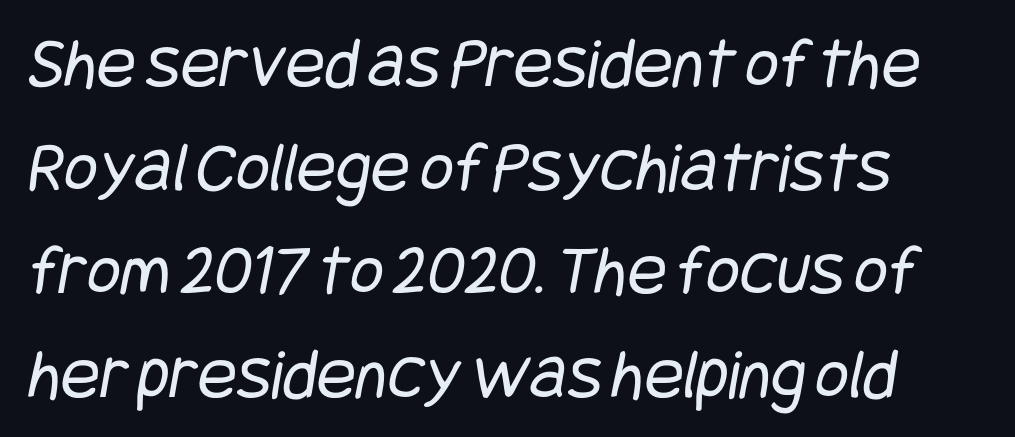
The leading is moderate, giving the passage an even texture. Students, note that the glyphs here touch the page at normal intervals. Each line starts at the same left margin while the right side varies. The letters look calm and open, with moderate or lighter stems.
